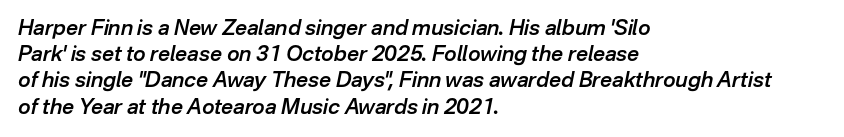
Q: Is the text bold? A: Semi-bold.
Q: Is the text italic (slanted)? A: Yes, it leans right by about 12 degrees.
Q: Is the text underlined? A: No.
Q: How is the paragraph aligned? A: Left-aligned.
Q: Is the spacing between letters normal or unusually wide? A: Normal.
Q: Is the spacing between lines tight, normal or loose? A: Normal.
